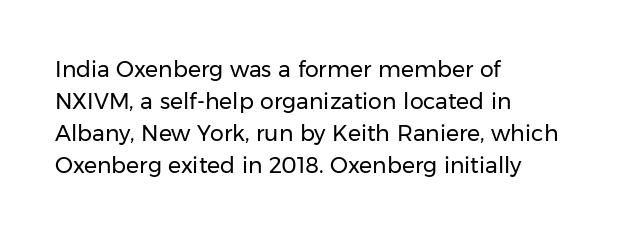
{"italic": "no", "bold": "no", "underline": "no", "align": "left", "line_spacing": "normal", "line_spacing_ratio": 1.46, "letter_spacing": "normal", "letter_spacing_em": 0.0, "glyph_px": 22}
